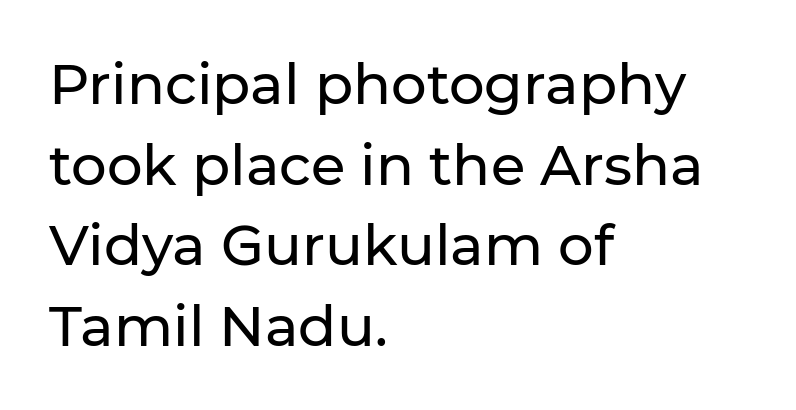
The image shows 56 px sans-serif type, upright; set left-aligned, normal line spacing (1.44x), normal letter spacing, not underlined; low stroke contrast and a medium x-height.
